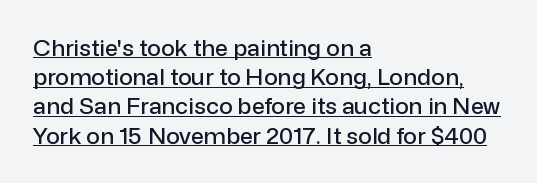
The ragged edge is on the right, which tells us the setting is flush left. The gaps between neighbouring characters are ordinary and unremarkable. Each line of the rendering has a horizontal stroke beneath the glyphs. These lines were composed using upright roman letters.
